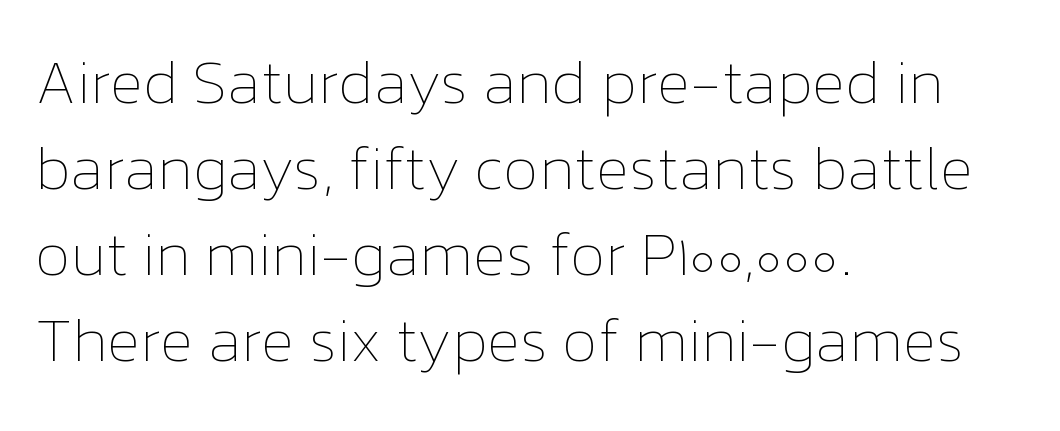
{"italic": "no", "bold": "no", "weight": "thin", "width": "normal", "stroke_contrast": "low", "x_height": "medium", "monospaced": "no", "underline": "no", "align": "left", "line_spacing": "normal", "line_spacing_ratio": 1.41, "letter_spacing": "normal", "letter_spacing_em": 0.0, "glyph_px": 61}
